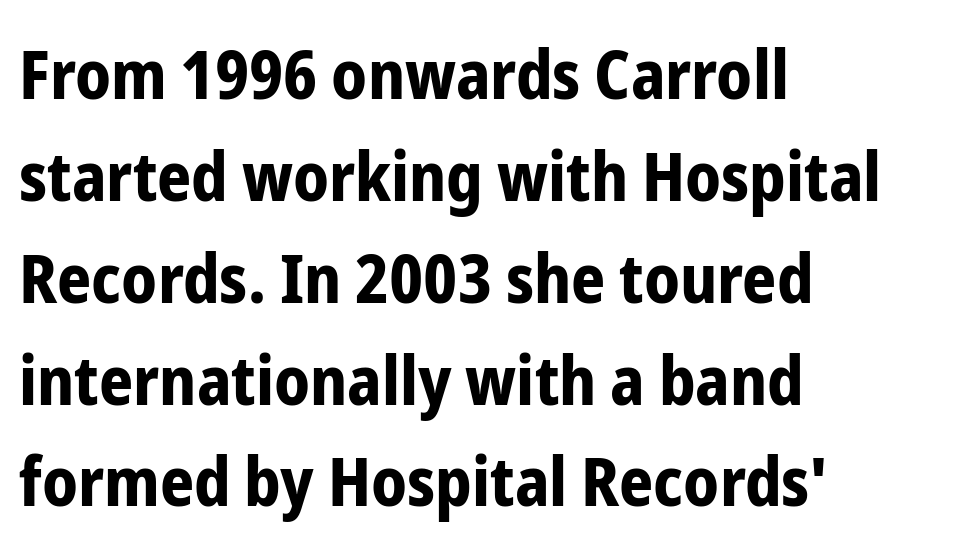
The image shows 67 px bold, condensed sans-serif type, upright; set left-aligned, normal line spacing (1.52x), normal letter spacing, not underlined; low stroke contrast and a medium x-height.
